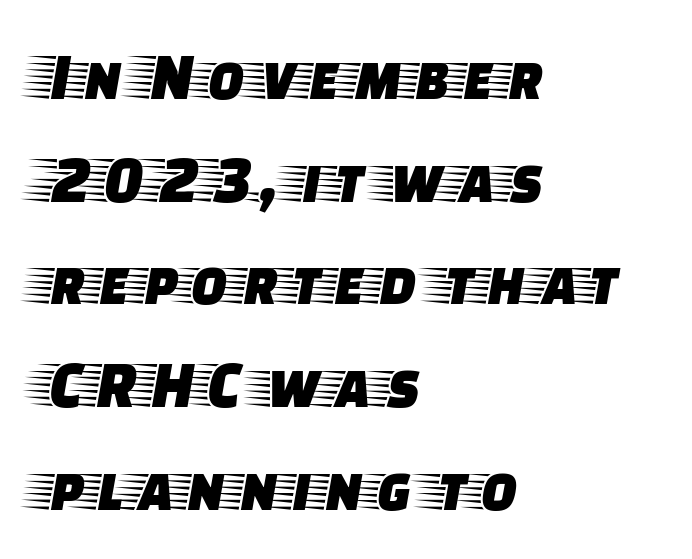
The image shows 68 px wide serif type; set left-aligned, normal line spacing (1.51x), normal letter spacing, not underlined; low stroke contrast and a large x-height.
